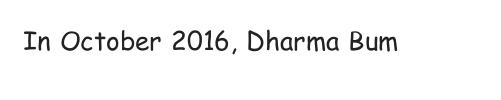
Q: Is the text bold? A: No.
Q: Is the text italic (slanted)? A: No, it is upright.
Q: Is the text underlined? A: No.
Q: Is the spacing between letters normal or unusually wide? A: Normal.
